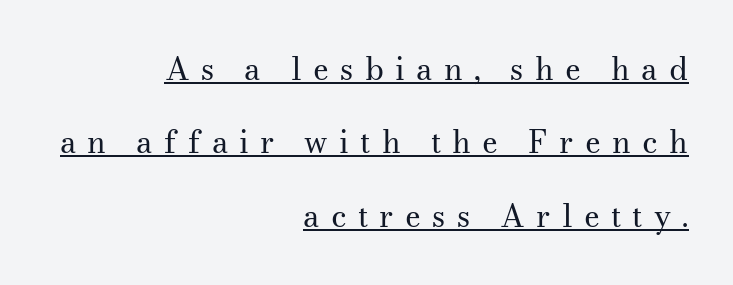
Heaviness? Minimal to ordinary, like unemphasized prose. Does a line run under the words? Yes, clearly. The letters advance in unequal steps, a hallmark of proportional type. Posture: upright roman. These lines are composed in type with serifs. Leftover space on each line is placed entirely before the opening word.
